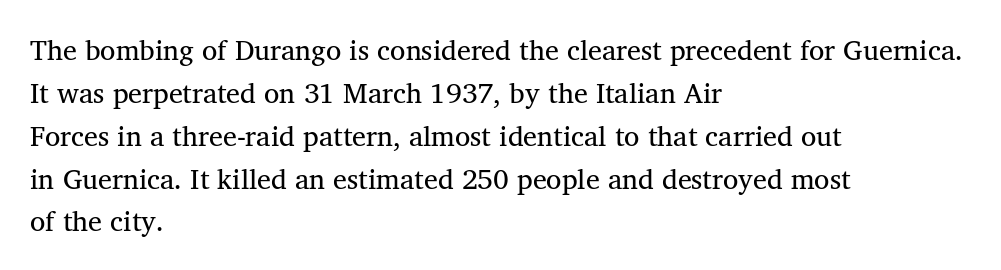
Nothing unusual about the tracking: characters are spaced as the font intends. Anything drawn beneath the words? Only blank space. Students, observe: this is what conventionally led text looks like. Typeset ragged right — the left edge is the straight one.
